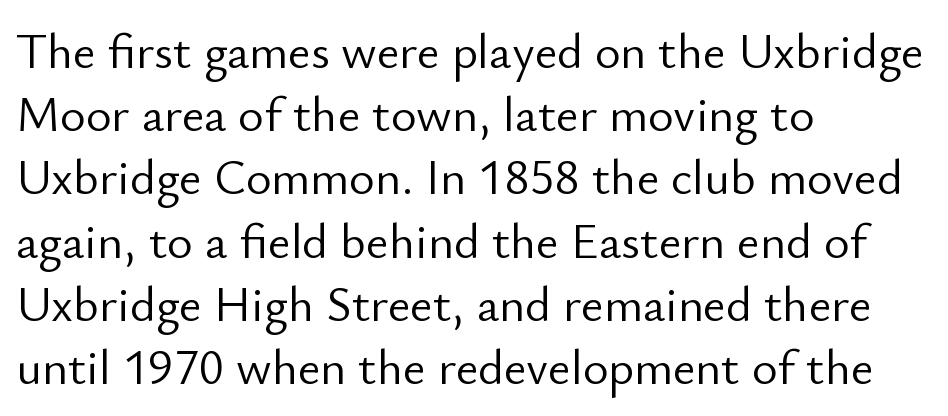
Do the letters lean? They stand straight. Ink coverage per letter is moderate at most. The specimen omits any rule beneath the text block's lines. You could call the tracking neutral — neither tight nor loose.
